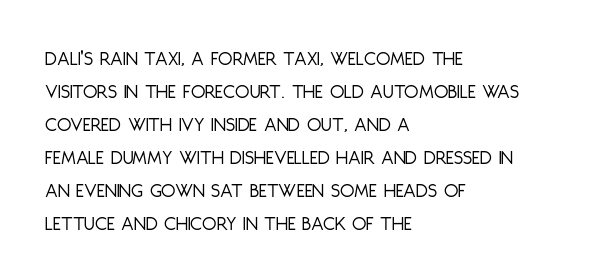
The image shows 21 px text type, upright; set left-aligned, normal line spacing (1.57x), normal letter spacing, not underlined.
